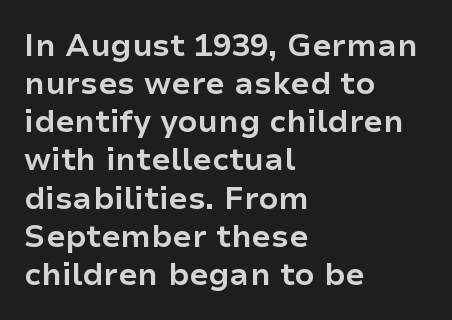
Regarding serifs, this sample does without them. Vertical strokes here are truly vertical. Left-aligned paragraph, ragged on the right. Anything drawn beneath the words? Only blank space. Look at the stroke-to-counter ratio: heavy, a bold. Spacing verdict: proportional, widths tailored to each character.
